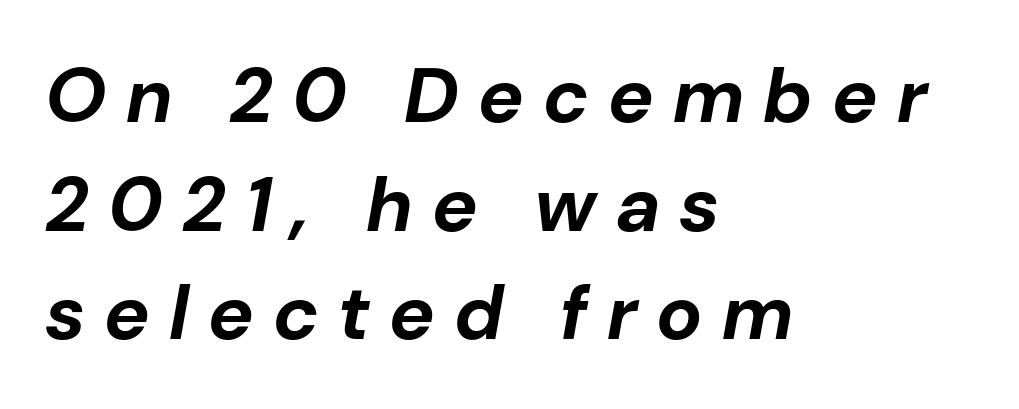
The image shows 77 px bold type, italic (leaning right); set left-aligned, normal line spacing (1.41x), unusually wide letter spacing (+0.25 em), not underlined; low stroke contrast and a medium x-height.
